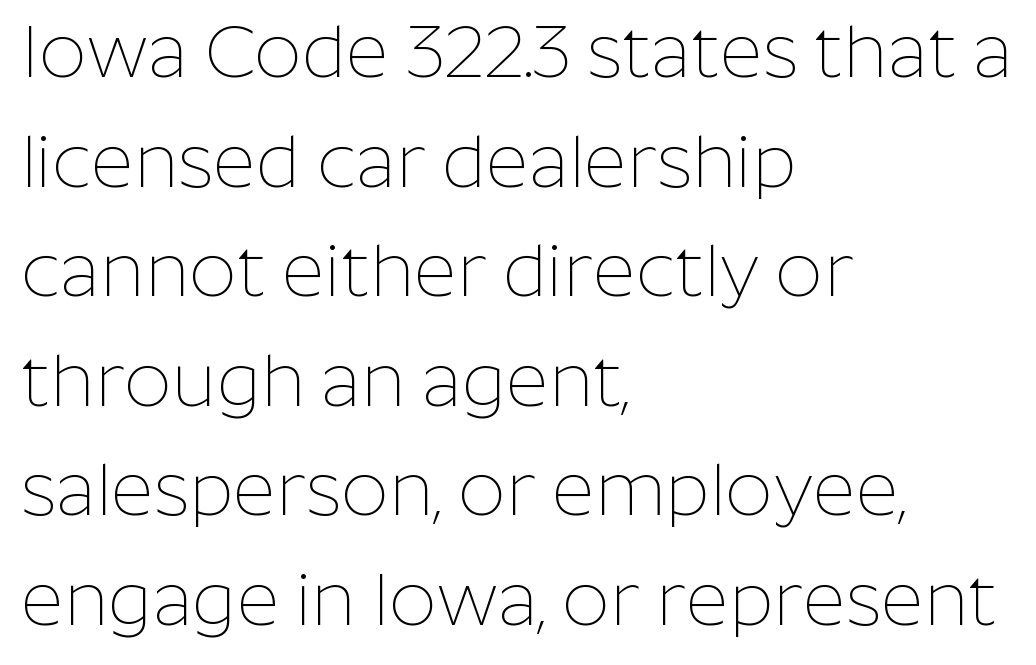
Q: Is the text bold? A: No.
Q: Is the text italic (slanted)? A: No, it is upright.
Q: Is the typeface a serif or a sans-serif typeface? A: Sans-serif.
Q: Is the text underlined? A: No.
Q: How is the paragraph aligned? A: Left-aligned.
Q: Is the spacing between letters normal or unusually wide? A: Normal.
Q: Is the spacing between lines tight, normal or loose? A: Normal.
Q: Width (condensed, normal, or wide)? A: Normal.
Q: Stroke contrast? A: Low.
Q: x-height? A: Medium.
Q: Monospaced? A: No.
